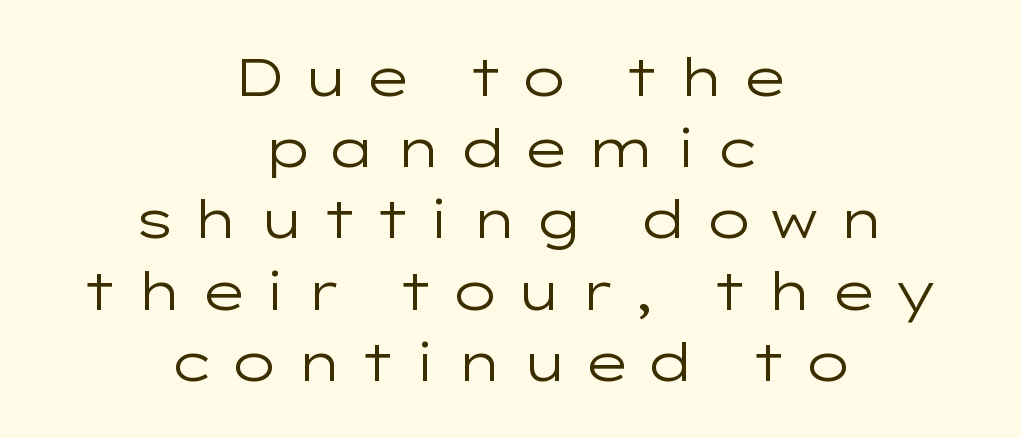
The image shows 52 px regular-weight, wide sans-serif type, upright; set centered, normal line spacing (1.37x), unusually wide letter spacing (+0.28 em), not underlined; low stroke contrast and a medium x-height.
